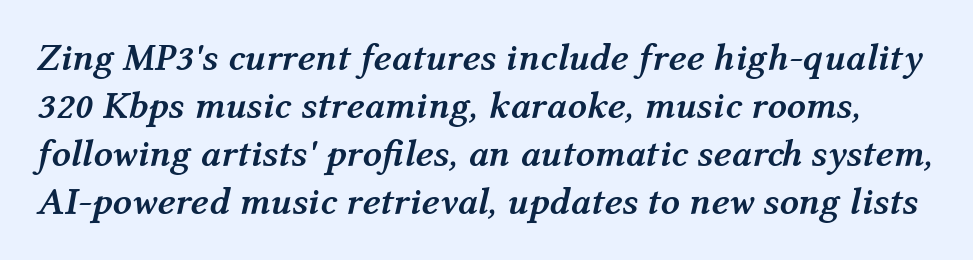
{"italic": "yes", "lean": "right", "slant_degrees": 12, "bold": "yes", "weight": "semibold", "width": "normal", "stroke_contrast": "medium", "x_height": "medium", "monospaced": "no", "underline": "no", "line_spacing": "normal", "line_spacing_ratio": 1.26, "letter_spacing": "normal", "letter_spacing_em": 0.0, "glyph_px": 38}
